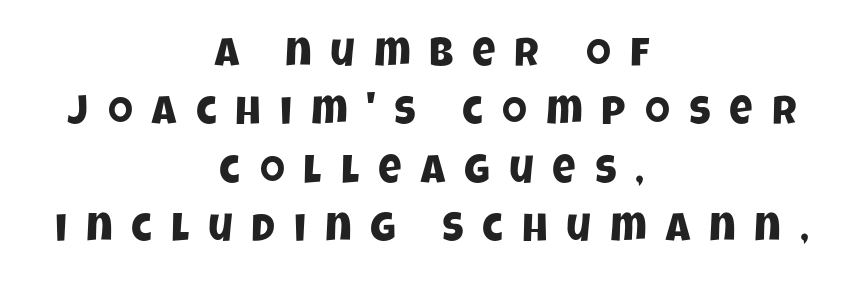
The image shows 40 px condensed sans-serif type; set centered, normal line spacing (1.46x), unusually wide letter spacing (+0.48 em), not underlined; low stroke contrast and a large x-height.
